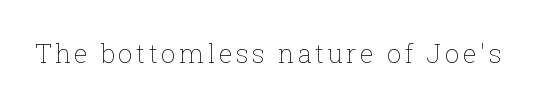
The image shows 26 px text type, upright; set not underlined.
